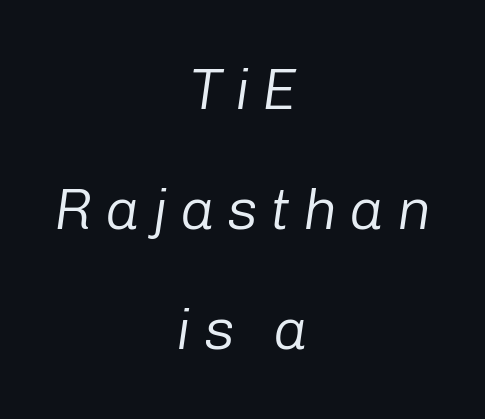
The image shows 58 px regular-weight type, italic (leaning right); set centered, loose line spacing (2.07x), unusually wide letter spacing (+0.21 em), not underlined; low stroke contrast and a medium x-height.
